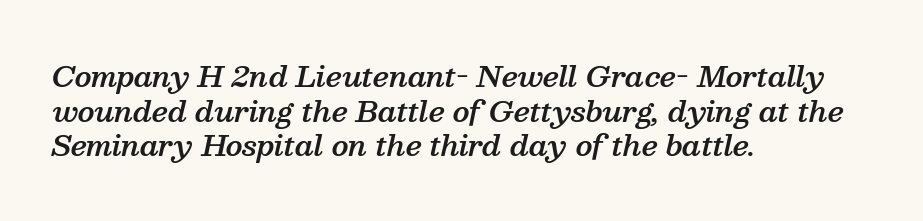
Each letter keeps its own natural width here, so spacing adapts to shape. This rendering employs a face with finishing strokes, i.e., a serif. The gap between lines stays unmarked. Typographic density is moderately raised because the face is semibold. Nobody touched the tracking dial on this one.
